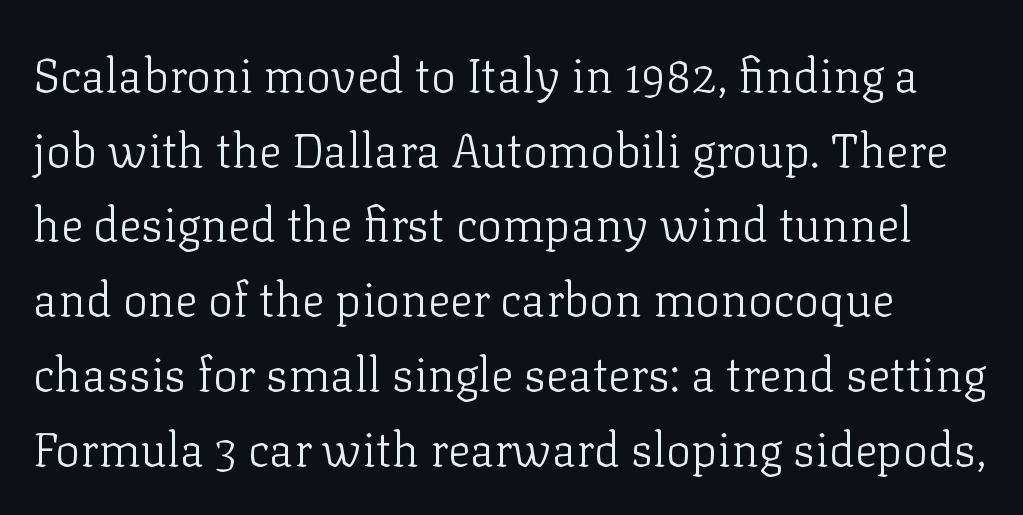
Q: Is the text bold? A: No.
Q: Is the text italic (slanted)? A: No, it is upright.
Q: Is the typeface a serif or a sans-serif typeface? A: Serif.
Q: Is the text underlined? A: No.
Q: How is the paragraph aligned? A: Left-aligned.
Q: Is the spacing between letters normal or unusually wide? A: Normal.
Q: Is the spacing between lines tight, normal or loose? A: Normal.
Q: Width (condensed, normal, or wide)? A: Normal.
Q: Stroke contrast? A: Low.
Q: x-height? A: Medium.
Q: Monospaced? A: No.
